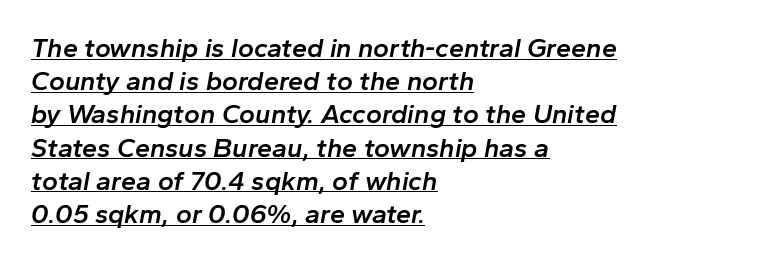
Inter-character spacing is left at the font's built-in metrics. The text carries the slant typical of an italic or oblique font. If you drew a ruler down the left edge, every line would touch it. The words here are underlined.
